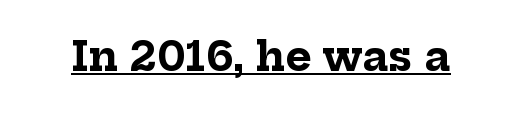
The passage shown is underscored from start to finish. The axis of the letterforms is exactly vertical. The rendering shows small feet on the letterforms — a serif design. This sample has the flowing, uneven cadence of proportional lettering.
